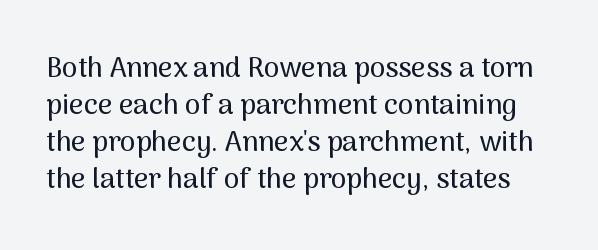
The zone under the glyphs is completely vacant. This block has exactly the height ordinary leading produces. The face used here is rendered with its standard letterfit. Nothing sits at the stroke ends, so this counts as sans-serif. You could not count columns in this text — the font is proportionally spaced. This is the regular roman posture of the typeface.
